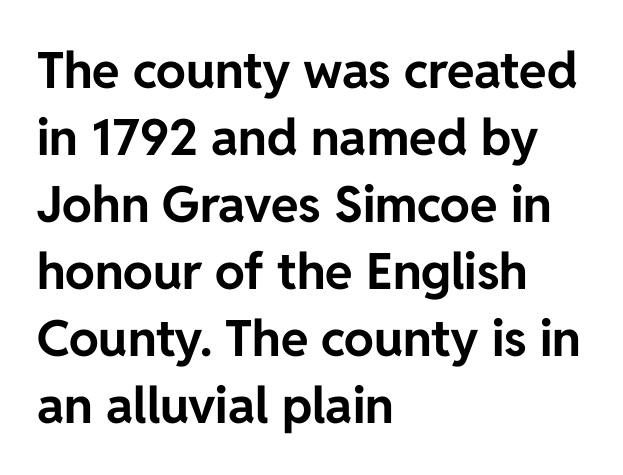
Character widths vary here, with narrow letters taking less room than wide ones. Left-aligned paragraph, ragged on the right. The type is set solid horizontally, with unmodified tracking. Each row of text sits above clean, open space.
